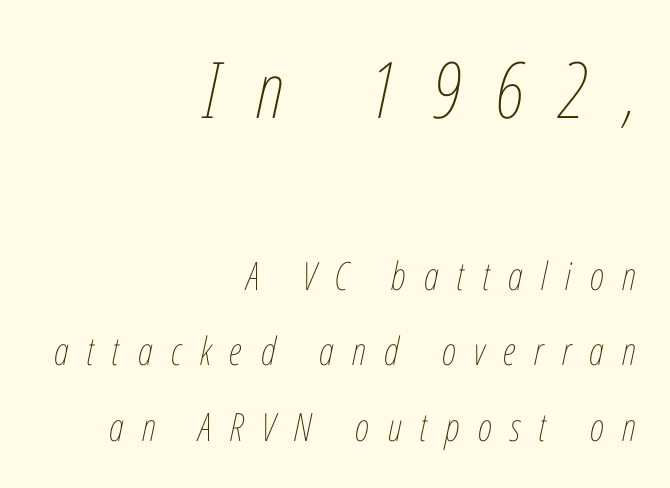
Q: Is the text bold? A: No.
Q: Is the text italic (slanted)? A: Yes, it leans right by about 12 degrees.
Q: Is the text underlined? A: No.
Q: How is the paragraph aligned? A: Right-aligned.
Q: Is the spacing between letters normal or unusually wide? A: Unusually wide.
Q: Is the spacing between lines tight, normal or loose? A: Loose.
Q: Which block of text is set in a larger size, the first (top) or the second (bottom)? A: The first (top) one.
Q: Width (condensed, normal, or wide)? A: Condensed.
Q: Stroke contrast? A: Low.
Q: x-height? A: Medium.
Q: Monospaced? A: No.
